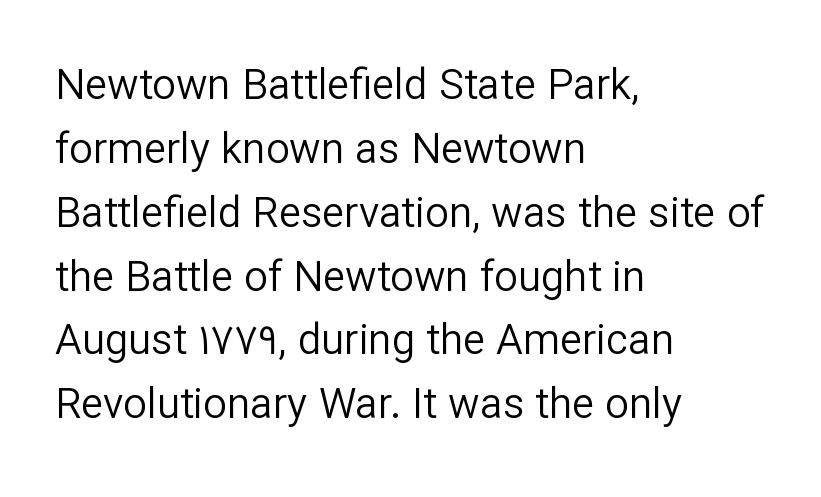
{"serif": "no", "italic": "no", "bold": "no", "weight": "regular", "width": "normal", "stroke_contrast": "low", "x_height": "medium", "monospaced": "no", "underline": "no", "align": "left", "line_spacing": "normal", "line_spacing_ratio": 1.52, "letter_spacing": "normal", "letter_spacing_em": 0.0, "glyph_px": 42}
